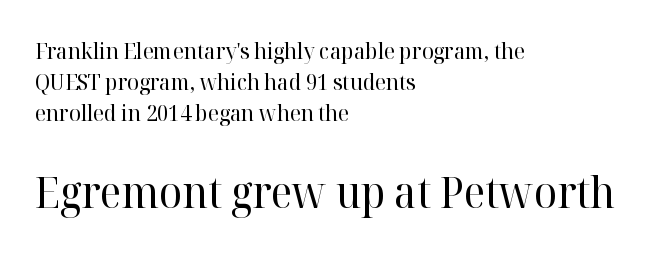
{"serif": "yes", "italic": "no", "bold": "no", "weight": "regular", "width": "normal", "stroke_contrast": "high", "x_height": "medium", "monospaced": "no", "underline": "no", "align": "left", "line_spacing": "normal", "line_spacing_ratio": 1.4, "letter_spacing": "normal", "letter_spacing_em": 0.0, "larger_block": "second", "size_ratio": 1.95, "glyph_px": 43}
